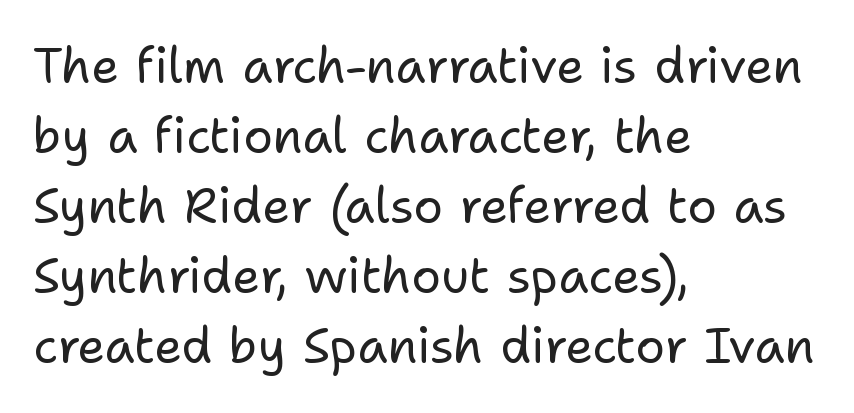
This block has exactly the height ordinary leading produces. The lettering holds an erect, upright posture throughout. The cut favours lightness, reaching ordinary text weight at its darkest. Each line starts at the same left margin while the right side varies. This sample has the flowing, uneven cadence of proportional lettering.
